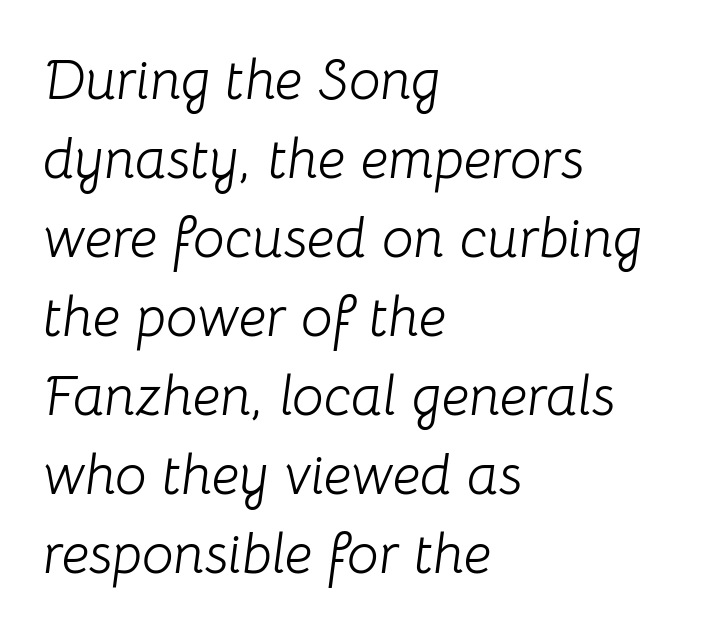
The space directly below the letters is spotless. The rendering uses natural spacing where letterforms have individual widths. Honestly, the row spacing looks completely unremarkable. Compared with ordinary roman type, these characters are visibly tilted.
